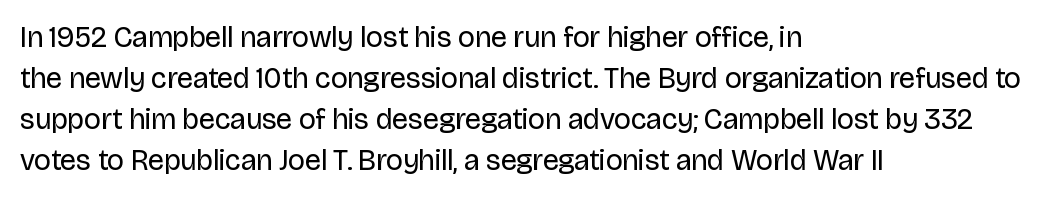
{"serif": "no", "italic": "no", "bold": "no", "weight": "regular", "width": "normal", "stroke_contrast": "low", "x_height": "large", "monospaced": "no", "underline": "no", "align": "left", "line_spacing": "normal", "line_spacing_ratio": 1.41, "letter_spacing": "normal", "letter_spacing_em": 0.0, "glyph_px": 29}
